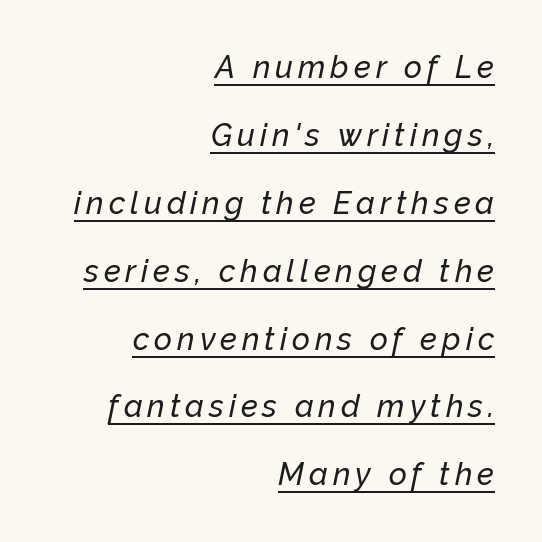
Q: Is the text italic (slanted)? A: Yes, it leans right by about 12 degrees.
Q: Is the text underlined? A: Yes.
Q: How is the paragraph aligned? A: Right-aligned.
Q: Is the spacing between lines tight, normal or loose? A: Loose.
Q: Width (condensed, normal, or wide)? A: Normal.
Q: Stroke contrast? A: Low.
Q: x-height? A: Medium.
Q: Monospaced? A: No.
